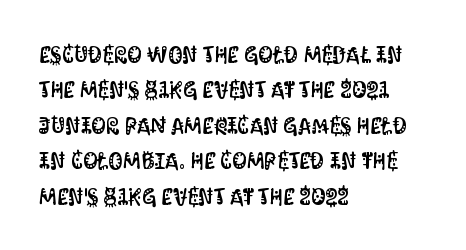
The image shows 23 px text type, upright; set left-aligned, normal line spacing (1.54x), normal letter spacing, not underlined.
